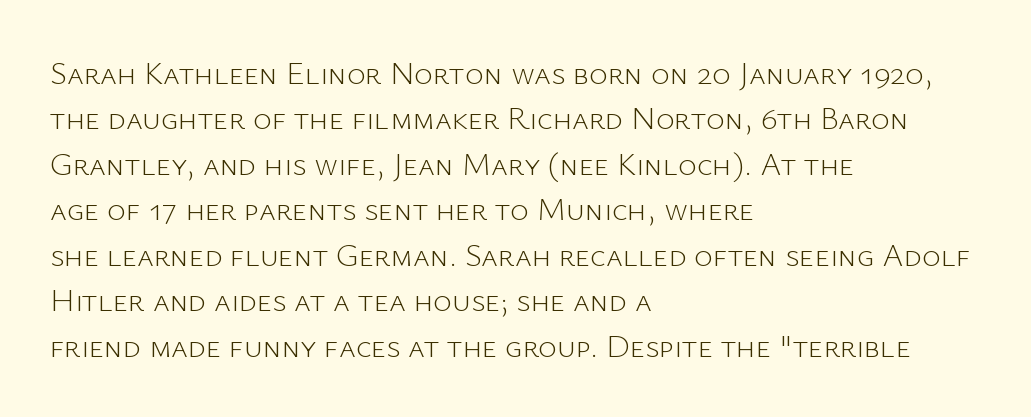
Decoration check: the copy has no underline. The rows are spaced the way most documents space them. Heft: none added — not bold. A roman cut, with each character standing at attention.
